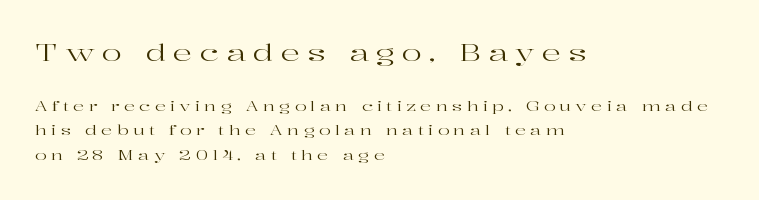
{"italic": "no", "bold": "no", "underline": "no", "align": "left", "line_spacing_ratio": 1.74, "letter_spacing": "wide", "letter_spacing_em": 0.29, "larger_block": "first", "size_ratio": 1.71, "glyph_px": 24}
